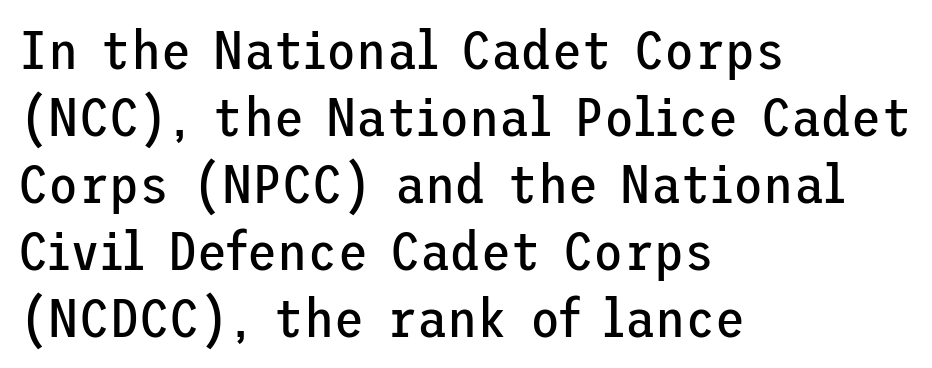
The image shows 55 px regular-weight sans-serif type, upright; set left-aligned, line spacing 1.22x, normal letter spacing, not underlined; low stroke contrast and a medium x-height.
